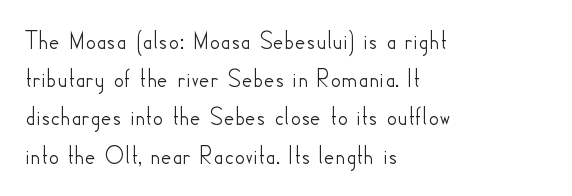
Glance below the letters and you will spot only blank space. Interline gaps are of average width in this sample. The type sits square on the baseline with zero lean. The text block is weighted toward the left margin, trailing off unevenly rightward. These lines keep a tight, regular rhythm from letter to letter.
